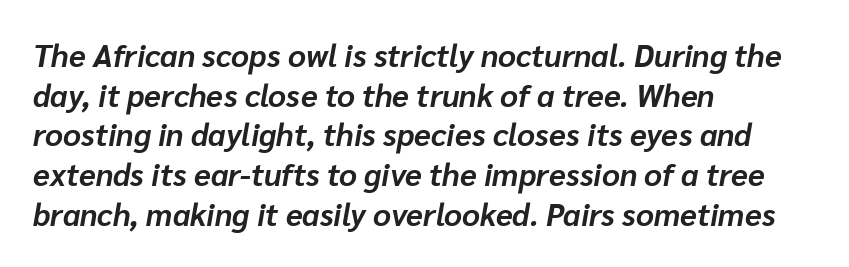
The image shows 31 px bold type, italic (leaning right); set left-aligned, normal line spacing (1.28x), normal letter spacing, not underlined; low stroke contrast and a medium x-height.
